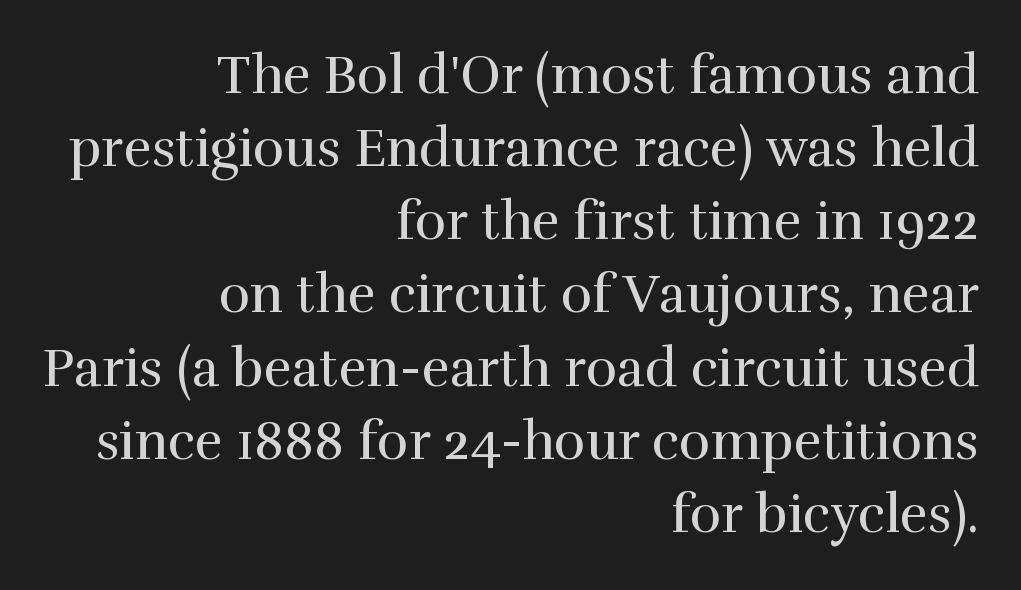
Q: Is the text bold? A: No.
Q: Is the text italic (slanted)? A: No, it is upright.
Q: Is the typeface a serif or a sans-serif typeface? A: Serif.
Q: Is the text underlined? A: No.
Q: How is the paragraph aligned? A: Right-aligned.
Q: Is the spacing between letters normal or unusually wide? A: Normal.
Q: Is the spacing between lines tight, normal or loose? A: Normal.
Q: Width (condensed, normal, or wide)? A: Normal.
Q: Stroke contrast? A: High.
Q: x-height? A: Medium.
Q: Monospaced? A: No.
